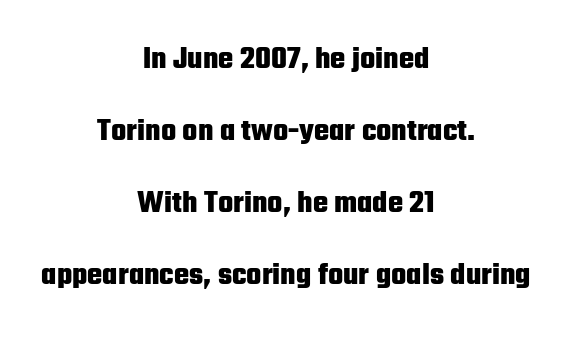
{"serif": "no", "italic": "no", "bold": "yes", "weight": "heavy", "width": "condensed", "stroke_contrast": "low", "x_height": "medium", "monospaced": "no", "underline": "no", "align": "center", "line_spacing": "loose", "line_spacing_ratio": 2.25, "letter_spacing": "normal", "letter_spacing_em": 0.0, "glyph_px": 32}
